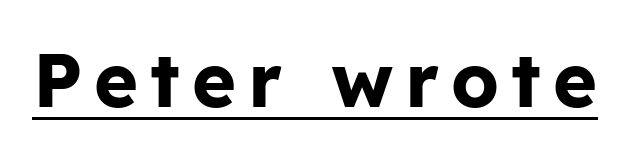
Q: Is the text bold? A: Yes.
Q: Is the text italic (slanted)? A: No, it is upright.
Q: Is the typeface a serif or a sans-serif typeface? A: Sans-serif.
Q: Is the text underlined? A: Yes.
Q: Width (condensed, normal, or wide)? A: Normal.
Q: Stroke contrast? A: Low.
Q: x-height? A: Medium.
Q: Monospaced? A: No.
